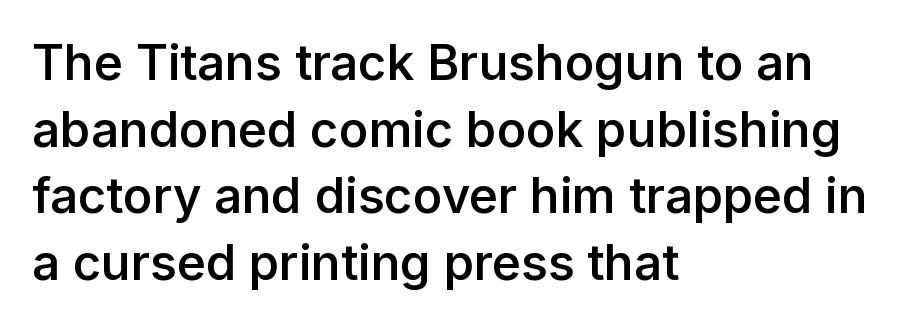
Think of a printed novel: that variable character pitch is what you see here. Each letter's strokes conclude bluntly, with no projecting serifs. Weight check: semibold — heavier than regular, not quite bold. If you drew a line through each stem, it would be perfectly vertical.
